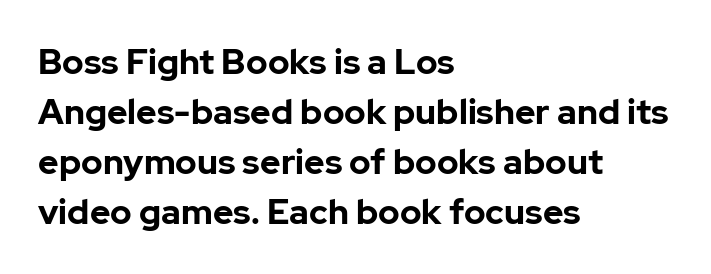
The image shows 35 px bold sans-serif type, upright; set left-aligned, normal line spacing (1.43x), normal letter spacing, not underlined; low stroke contrast and a medium x-height.
